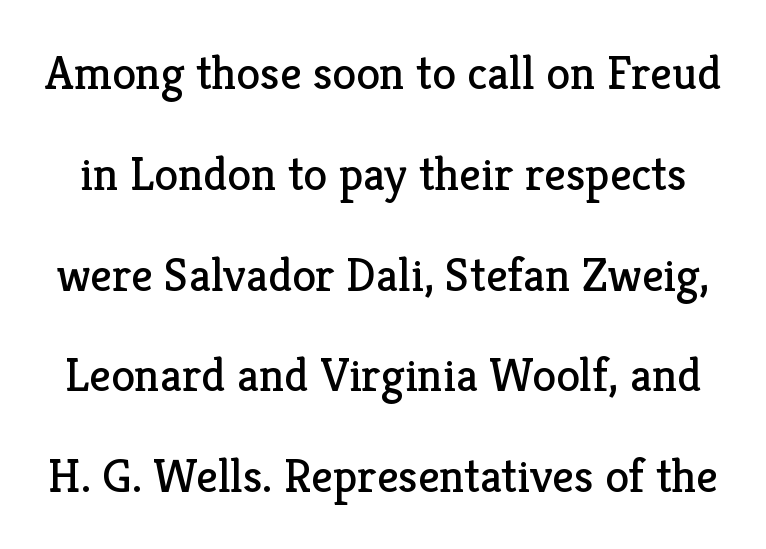
Q: Is the text bold? A: No.
Q: Is the text italic (slanted)? A: No, it is upright.
Q: Is the typeface a serif or a sans-serif typeface? A: Serif.
Q: Is the text underlined? A: No.
Q: Is the spacing between letters normal or unusually wide? A: Normal.
Q: Is the spacing between lines tight, normal or loose? A: Loose.
Q: Width (condensed, normal, or wide)? A: Normal.
Q: Stroke contrast? A: Low.
Q: x-height? A: Medium.
Q: Monospaced? A: No.
